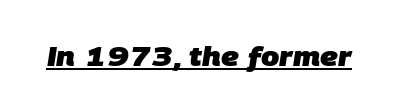
The image shows 26 px bold type; set normal letter spacing, underlined.
